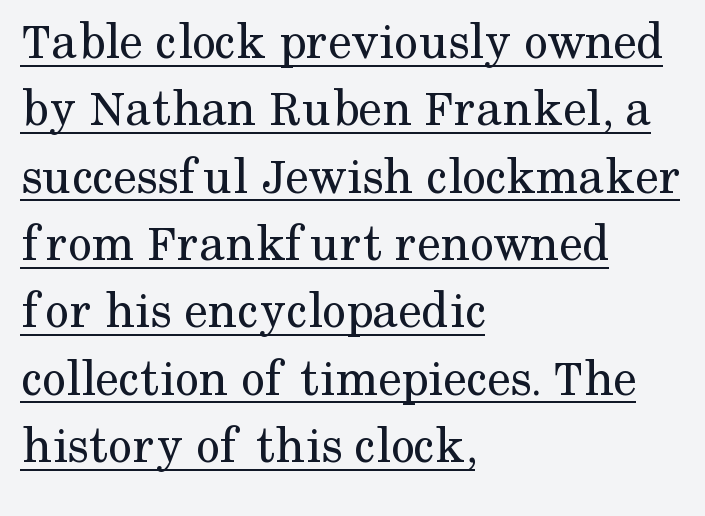
The image shows 53 px regular-weight serif type, upright; set left-aligned, normal line spacing (1.27x), normal letter spacing, underlined; medium stroke contrast and a medium x-height.
